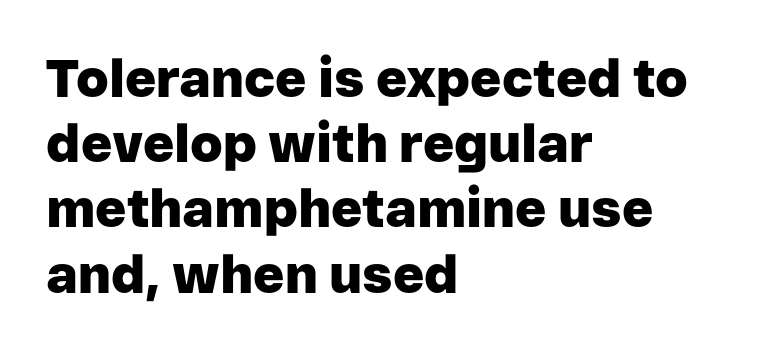
A typesetter would call this proportional, since set widths differ per character. Underlining? Definitely not there. This rendering leaves character spacing at its baseline value. Unlike italic type, these characters show no tilt at all.
